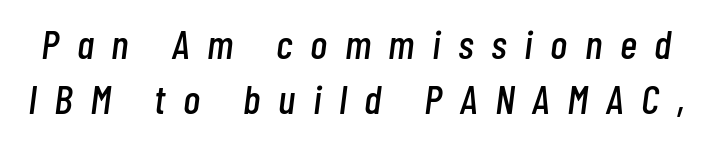
The image shows 41 px condensed type, italic (leaning right); set normal line spacing (1.35x), unusually wide letter spacing (+0.43 em), not underlined; low stroke contrast and a medium x-height.
